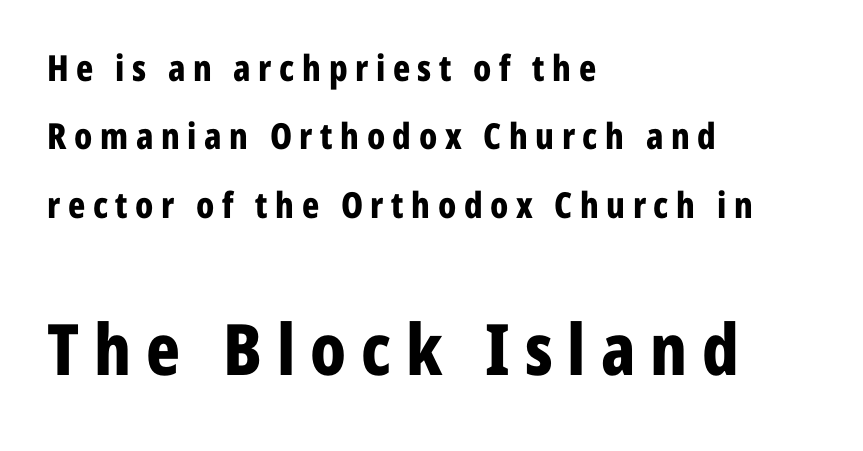
The image shows 71 px bold, condensed sans-serif type, upright; set left-aligned, loose line spacing (1.9x), unusually wide letter spacing (+0.21 em), not underlined; the second (bottom) block is 1.97x larger; low stroke contrast and a medium x-height.
